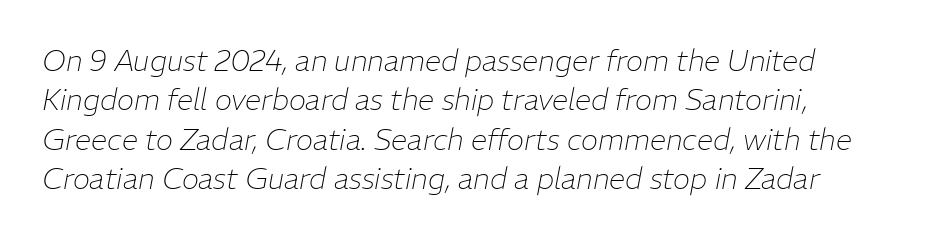
Q: Is the text bold? A: No.
Q: Is the text italic (slanted)? A: Yes, it leans right by about 11 degrees.
Q: Is the text underlined? A: No.
Q: How is the paragraph aligned? A: Left-aligned.
Q: Is the spacing between letters normal or unusually wide? A: Normal.
Q: Is the spacing between lines tight, normal or loose? A: Normal.
Q: Width (condensed, normal, or wide)? A: Normal.
Q: Stroke contrast? A: Low.
Q: x-height? A: Medium.
Q: Monospaced? A: No.
